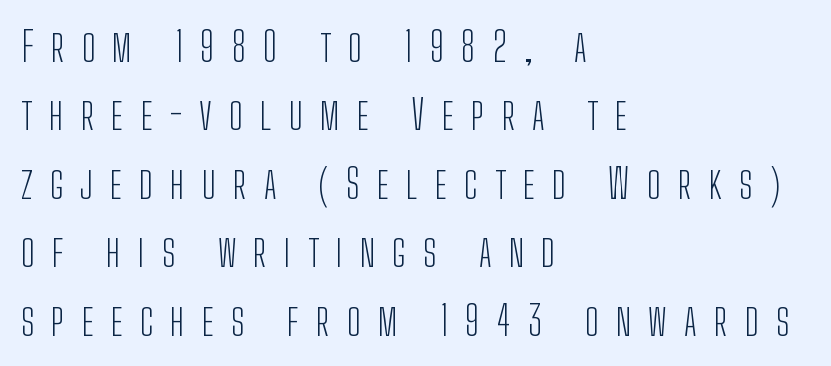
Q: Is the text bold? A: No.
Q: Is the text italic (slanted)? A: No, it is upright.
Q: Is the typeface a serif or a sans-serif typeface? A: Sans-serif.
Q: Is the text underlined? A: No.
Q: How is the paragraph aligned? A: Left-aligned.
Q: Is the spacing between letters normal or unusually wide? A: Unusually wide.
Q: Is the spacing between lines tight, normal or loose? A: Normal.
Q: Width (condensed, normal, or wide)? A: Condensed.
Q: Stroke contrast? A: Low.
Q: x-height? A: Medium.
Q: Monospaced? A: No.
